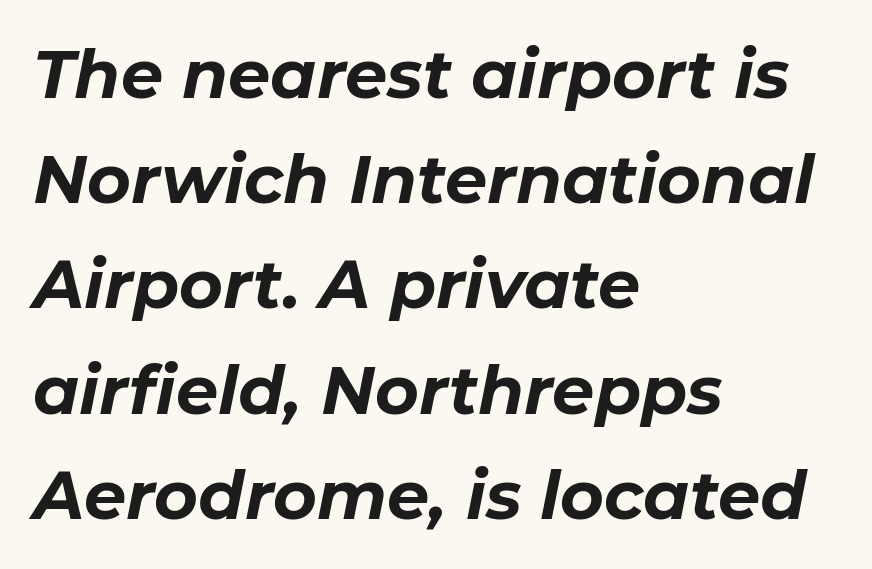
Bold? Absolutely — the strokes are thick and heavy. The space beneath each line is pristine and unruled. You could not count columns in this text — the font is proportionally spaced. Notice how the stems are inclined rather than vertical — that's the hallmark of italics.
